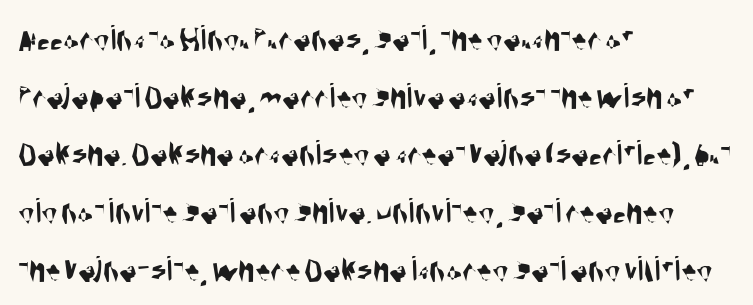
Note: no serifs on the glyphs. Regarding leading, the lines here are spaced in the standard way. The glyphs are unaccompanied by any horizontal stroke below them. Proportional: the letters do not fall into vertical columns. There is no visible air inserted between adjacent glyphs.
